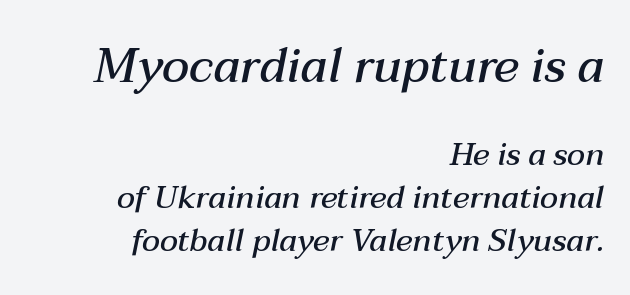
{"italic": "yes", "lean": "right", "slant_degrees": 12, "bold": "semi", "weight": "semibold", "width": "normal", "stroke_contrast": "medium", "x_height": "medium", "monospaced": "no", "underline": "no", "align": "right", "line_spacing": "normal", "line_spacing_ratio": 1.38, "letter_spacing": "normal", "letter_spacing_em": 0.0, "larger_block": "first", "size_ratio": 1.52, "glyph_px": 47}
